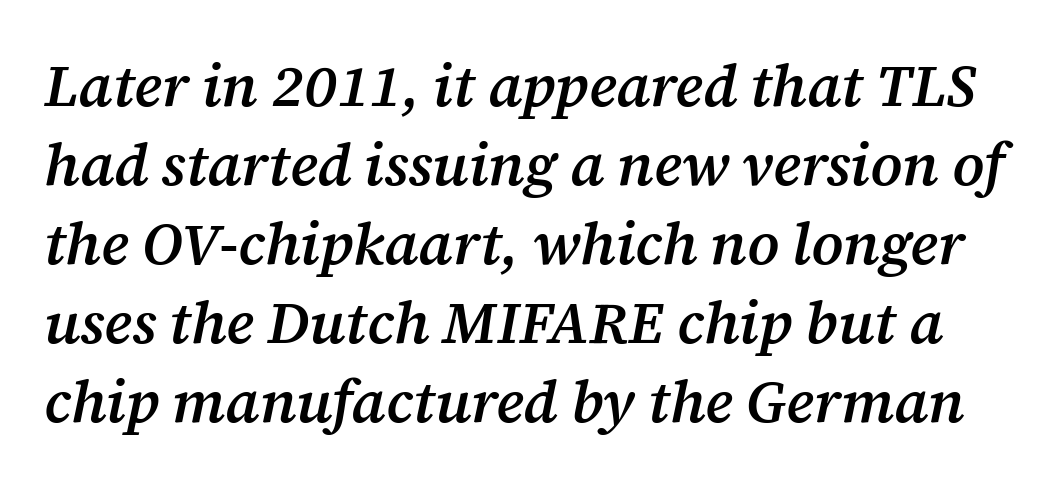
Examine the stroke ends and you'll spot serifs. Firm but not heavy-handed strokes: this text is semibold. Bare-footed words on every line. Note the varied advance widths — an 'i' is clearly narrower than an 'm'. Observe the lean: these are italic letterforms.
